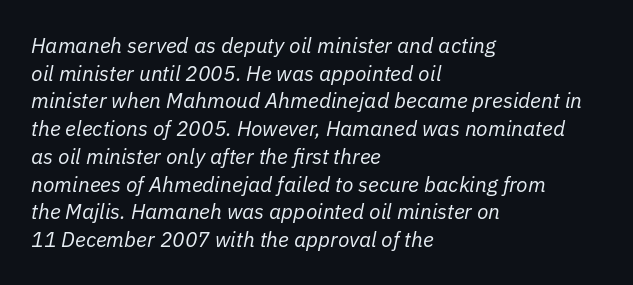
The image shows 21 px text type, italic (leaning right); set left-aligned, normal line spacing (1.32x), normal letter spacing, not underlined.
